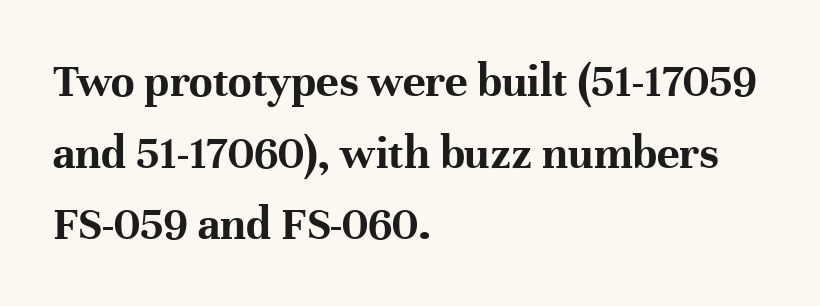
Students, note that the glyphs here touch the page at normal intervals. In terms of letterform style, serifs are clearly present. The space directly below the letters is spotless. Upright lettering throughout.
